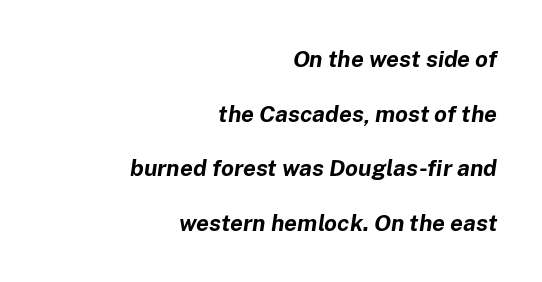
{"italic": "yes", "lean": "right", "slant_degrees": 8, "bold": "yes", "underline": "no", "align": "right", "line_spacing": "loose", "line_spacing_ratio": 2.37, "letter_spacing": "normal", "letter_spacing_em": 0.0, "glyph_px": 23}
